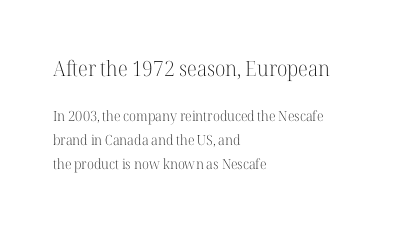
Q: Is the text bold? A: No.
Q: Is the text italic (slanted)? A: No, it is upright.
Q: Is the text underlined? A: No.
Q: How is the paragraph aligned? A: Left-aligned.
Q: Is the spacing between letters normal or unusually wide? A: Normal.
Q: Which block of text is set in a larger size, the first (top) or the second (bottom)? A: The first (top) one.
